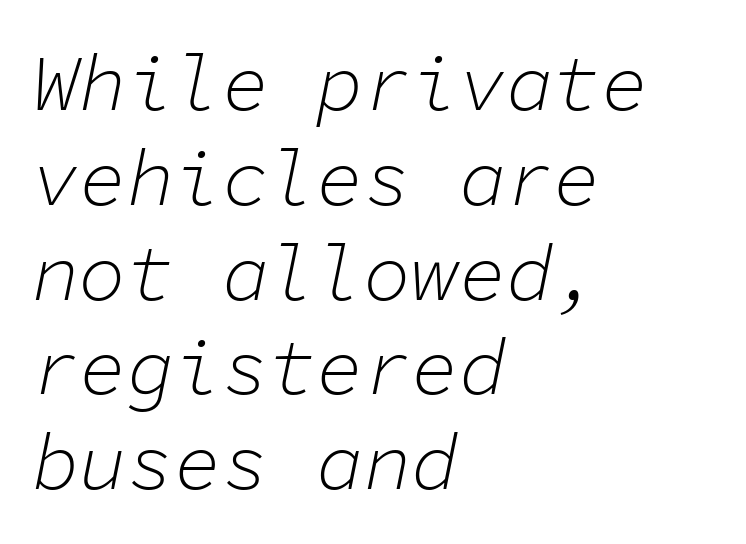
Q: Is the text bold? A: No.
Q: Is the text italic (slanted)? A: Yes, it leans right by about 11 degrees.
Q: Is the text underlined? A: No.
Q: How is the paragraph aligned? A: Left-aligned.
Q: Is the spacing between letters normal or unusually wide? A: Normal.
Q: Width (condensed, normal, or wide)? A: Normal.
Q: Stroke contrast? A: Low.
Q: x-height? A: Medium.
Q: Monospaced? A: Yes.
